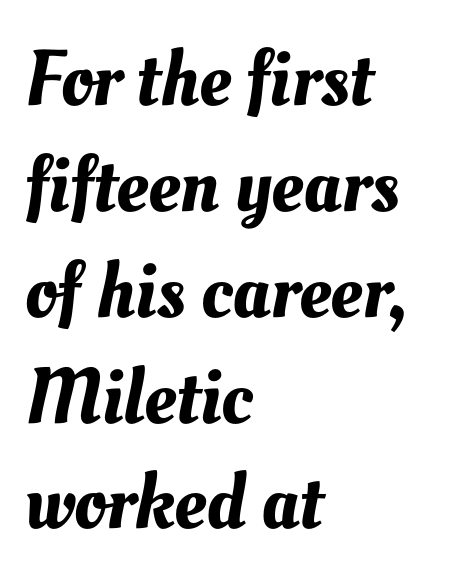
Unmarked baselines from the first word to the last. The block of text has a typical density, with ordinary space between rows. Caption: standard tracking, unaltered. Left-aligned paragraph, ragged on the right. Character widths vary here, with narrow letters taking less room than wide ones.
